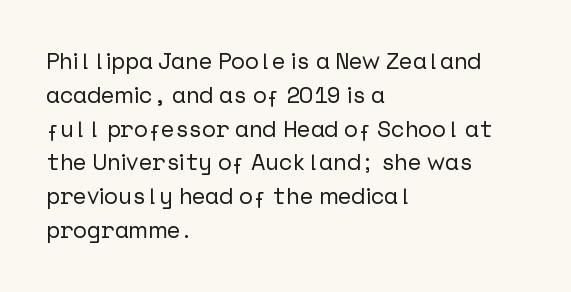
The image shows 23 px text type, upright; set left-aligned, normal line spacing (1.47x), normal letter spacing, not underlined.
